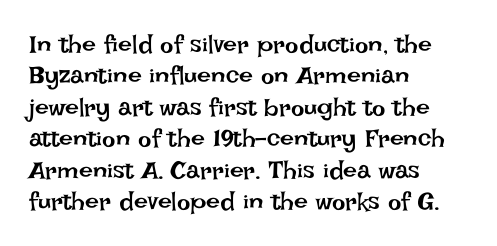
No letter is thick-stroked: the sample isn't bold. This is roman type, the default non-slanted kind. One glance says typical: line gaps are just what's usual. Plain, unruled lines of type. This sample is left-justified, so line endings fall wherever the words run out.
